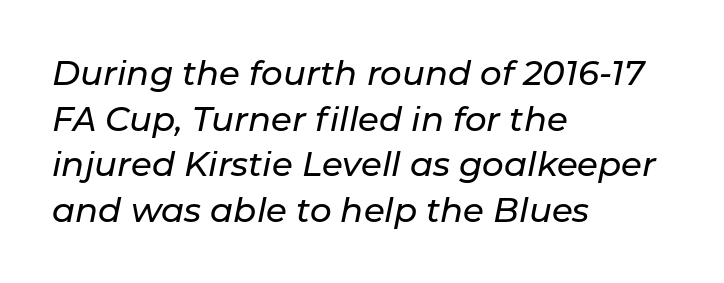
Italic: yes, the glyphs are oblique. The words here are not underlined. These lines are set flush left with a ragged right edge. Each new line begins a customary step beneath the previous one. Character widths vary here, with narrow letters taking less room than wide ones. Short note: letters normally spaced.
